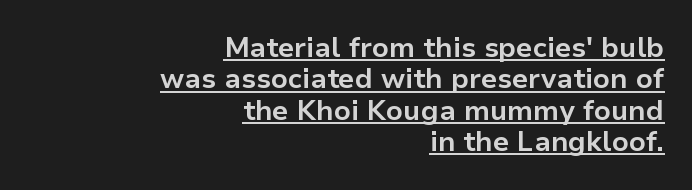
Check where the strokes stop: nothing finishes them off — pure sans. Does a line run under the words? Yes, clearly. The typesetter chose a ragged-left arrangement here. Whoever set this chose condensed vertical rhythm over breathing room. The letters advance in unequal steps, a hallmark of proportional type. In terms of posture, this sample is upright.
